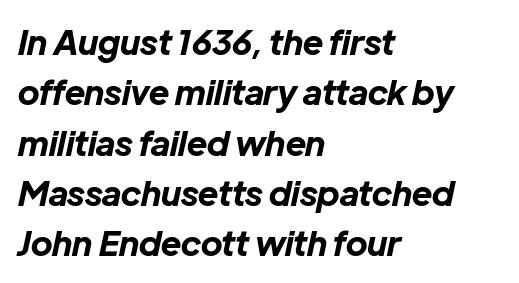
{"italic": "yes", "lean": "right", "slant_degrees": 12, "bold": "yes", "weight": "bold", "width": "normal", "stroke_contrast": "low", "x_height": "medium", "monospaced": "no", "underline": "no", "align": "left", "line_spacing": "normal", "line_spacing_ratio": 1.48, "letter_spacing": "normal", "letter_spacing_em": 0.0, "glyph_px": 34}
